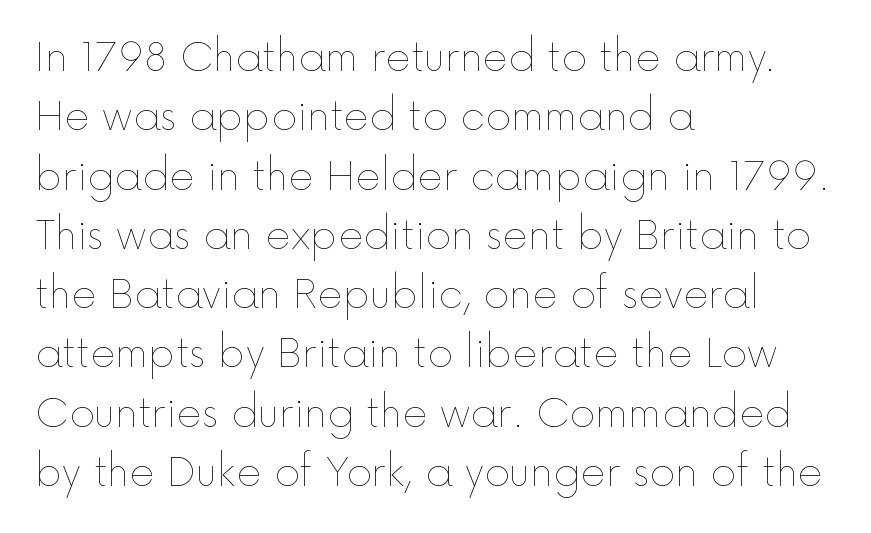
The lettering holds an erect, upright posture throughout. Anything drawn beneath the words? Only blank space. This sample keeps an unexceptional amount of space between lines. In terms of letterspacing, this is plain default setting.
